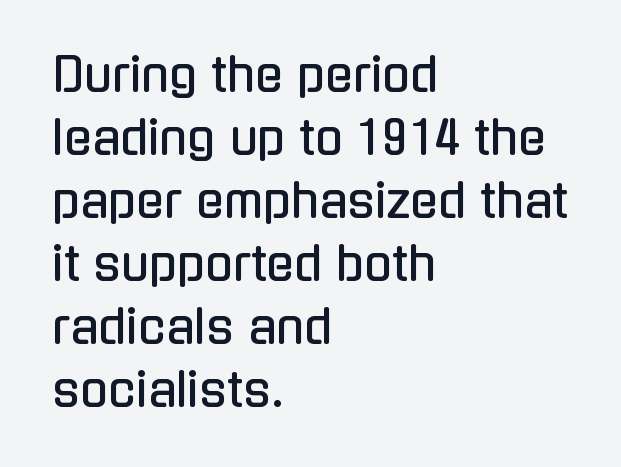
Q: Is the text italic (slanted)? A: No, it is upright.
Q: Is the typeface a serif or a sans-serif typeface? A: Sans-serif.
Q: Is the text underlined? A: No.
Q: How is the paragraph aligned? A: Left-aligned.
Q: Is the spacing between letters normal or unusually wide? A: Normal.
Q: Is the spacing between lines tight, normal or loose? A: Normal.
Q: Width (condensed, normal, or wide)? A: Condensed.
Q: Stroke contrast? A: Low.
Q: x-height? A: Medium.
Q: Monospaced? A: No.
